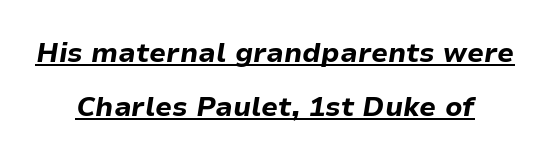
What stands out about the letter spacing? Nothing — it is the standard amount. Posture: slanted. A full-strength bold gives these letters their thick strokes. The rendering uses a large line-height, opening up the rows. Centered paragraph, ragged on both sides. The face used here appears with an underline applied.
